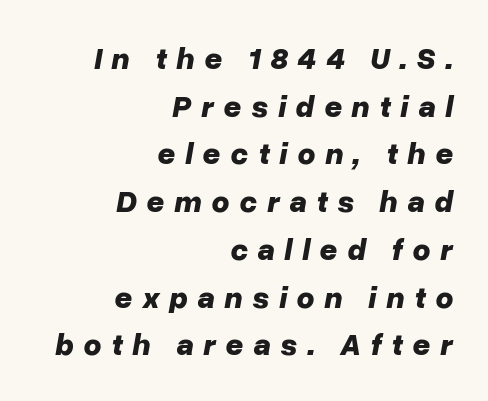
{"italic": "yes", "lean": "right", "slant_degrees": 10, "bold": "yes", "weight": "bold", "width": "normal", "stroke_contrast": "low", "x_height": "medium", "monospaced": "no", "underline": "no", "align": "right", "line_spacing": "normal", "line_spacing_ratio": 1.54, "letter_spacing": "wide", "letter_spacing_em": 0.31, "glyph_px": 31}
